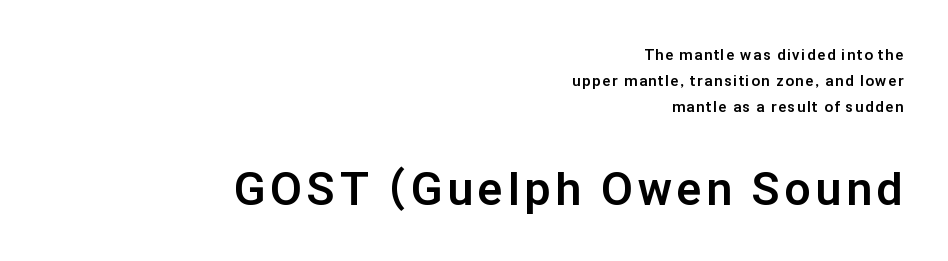
Q: Is the text bold? A: Yes.
Q: Is the text italic (slanted)? A: No, it is upright.
Q: Is the typeface a serif or a sans-serif typeface? A: Sans-serif.
Q: Is the text underlined? A: No.
Q: How is the paragraph aligned? A: Right-aligned.
Q: Which block of text is set in a larger size, the first (top) or the second (bottom)? A: The second (bottom) one.
Q: Width (condensed, normal, or wide)? A: Normal.
Q: Stroke contrast? A: Low.
Q: x-height? A: Medium.
Q: Monospaced? A: No.
